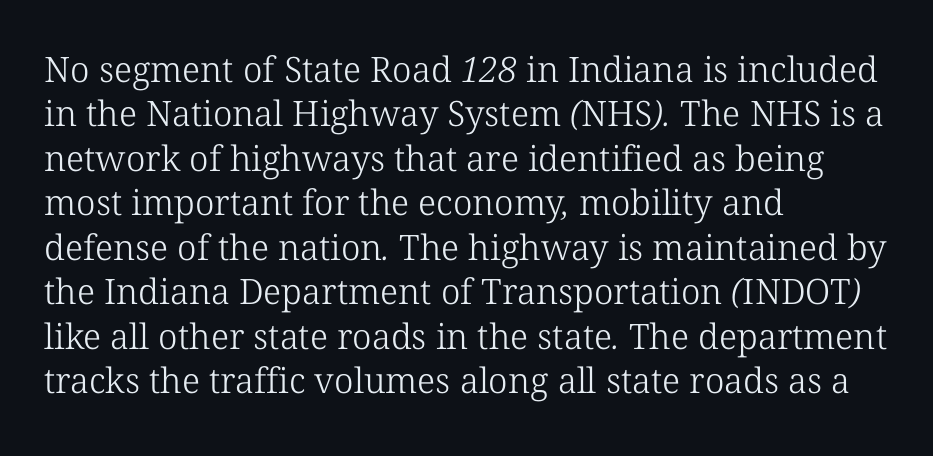
Anything drawn beneath the words? Only blank space. Note: serifs present on the glyphs. No chunkiness to these letters — they're not bold. The rendering keeps characters at their native spacing.
